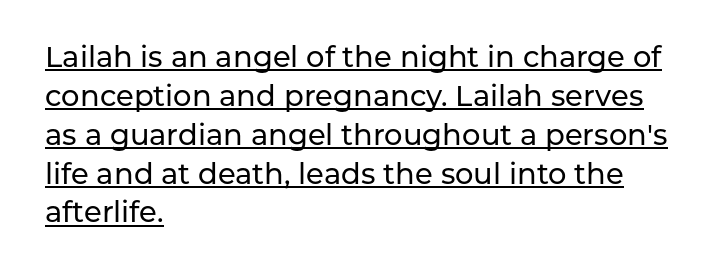
Character widths vary here, with narrow letters taking less room than wide ones. The rendering shows plain stroke endings on the letterforms — a sans-serif design. The typography opts for an upright posture over an oblique one. What's the leading like? Ordinary, nothing unusual. Left-aligned paragraph, ragged on the right.
